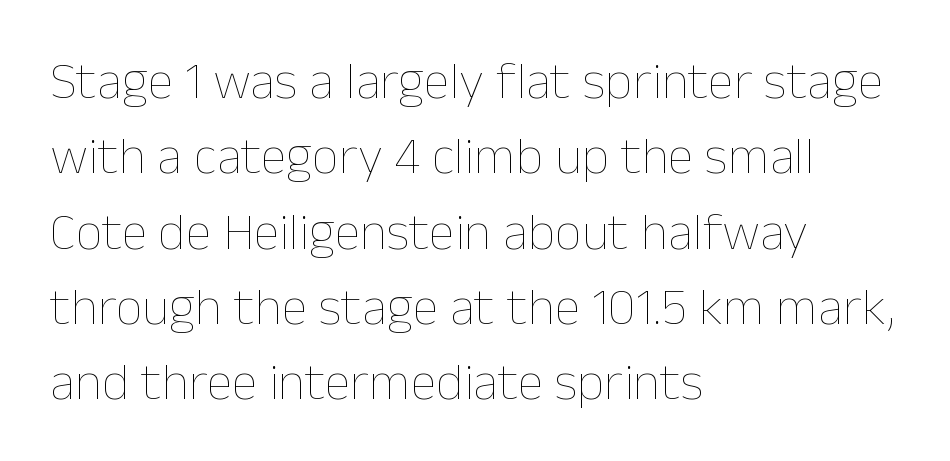
{"italic": "no", "bold": "no", "weight": "thin", "width": "normal", "stroke_contrast": "low", "x_height": "medium", "monospaced": "no", "underline": "no", "align": "left", "line_spacing": "normal", "line_spacing_ratio": 1.42, "letter_spacing": "normal", "letter_spacing_em": 0.0, "glyph_px": 53}
